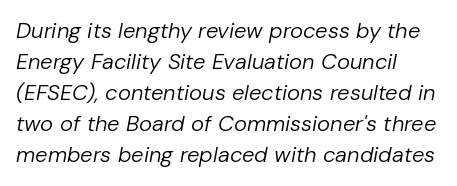
The image shows 22 px text type, italic (leaning right); set left-aligned, normal line spacing (1.41x), normal letter spacing, not underlined.
